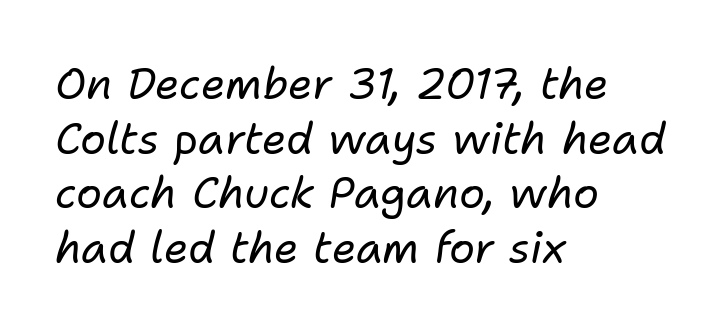
The image shows 43 px regular-weight type, italic (leaning right); set left-aligned, normal line spacing (1.27x), normal letter spacing, not underlined; low stroke contrast and a medium x-height.
